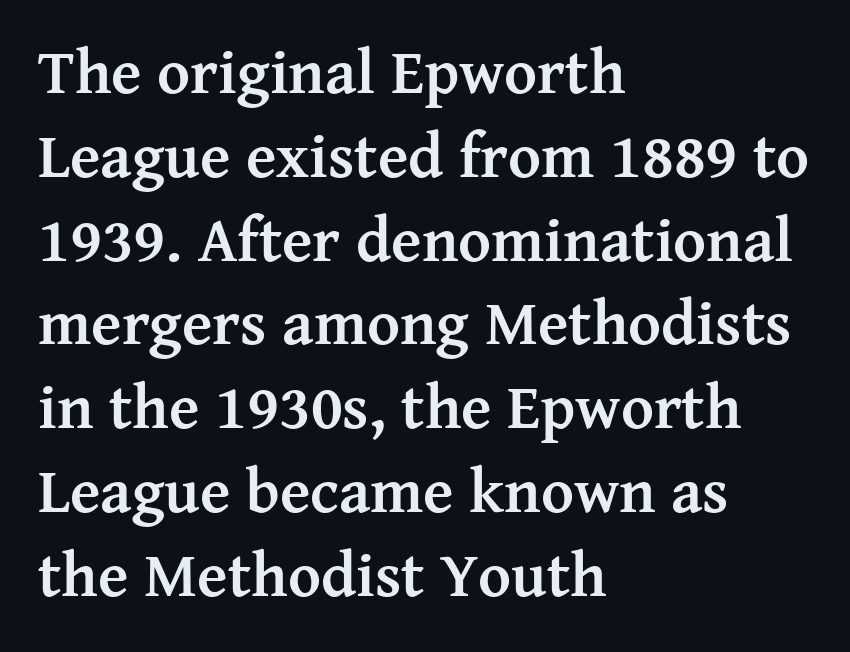
The image shows 63 px semibold serif type, upright; set left-aligned, normal line spacing (1.33x), normal letter spacing, not underlined; medium stroke contrast and a medium x-height.
